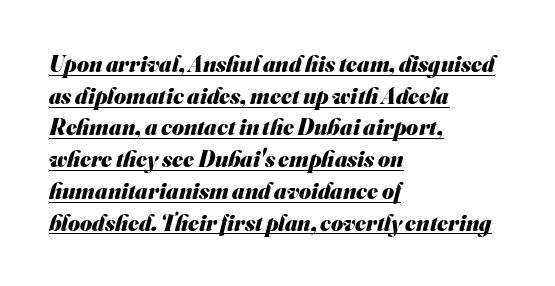
The image shows 23 px bold type; set left-aligned, normal line spacing (1.38x), normal letter spacing, underlined.
